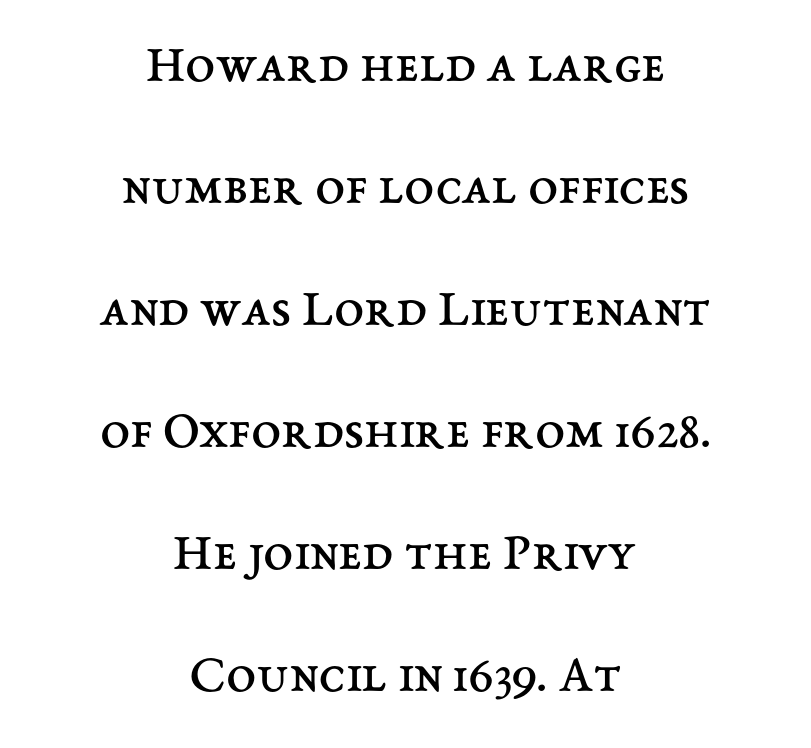
Q: Is the text bold? A: No.
Q: Is the text italic (slanted)? A: No, it is upright.
Q: Is the text underlined? A: No.
Q: How is the paragraph aligned? A: Centered.
Q: Is the spacing between letters normal or unusually wide? A: Normal.
Q: Is the spacing between lines tight, normal or loose? A: Loose.
Q: Width (condensed, normal, or wide)? A: Normal.
Q: Stroke contrast? A: Medium.
Q: x-height? A: Medium.
Q: Monospaced? A: No.
